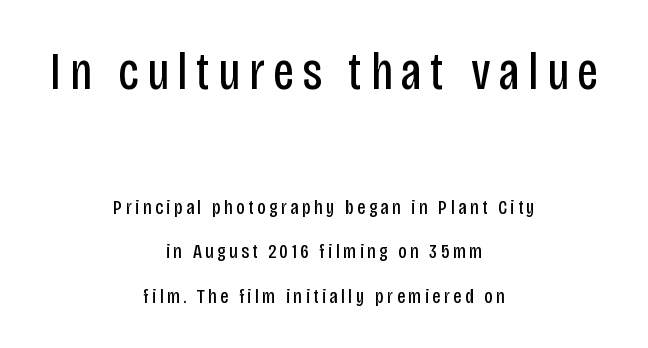
{"serif": "no", "italic": "no", "bold": "no", "weight": "regular", "width": "condensed", "stroke_contrast": "low", "x_height": "large", "monospaced": "no", "underline": "no", "align": "center", "line_spacing": "loose", "line_spacing_ratio": 2.12, "larger_block": "first", "size_ratio": 2.52, "glyph_px": 53}
